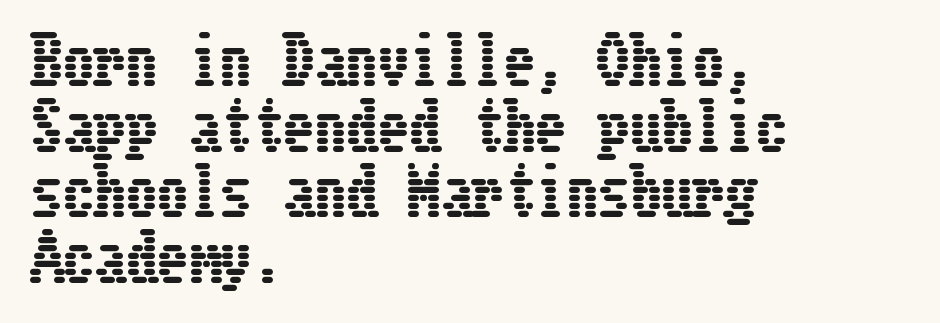
Q: Is the text italic (slanted)? A: No, it is upright.
Q: Is the text underlined? A: No.
Q: How is the paragraph aligned? A: Left-aligned.
Q: Is the spacing between letters normal or unusually wide? A: Normal.
Q: Is the spacing between lines tight, normal or loose? A: Tight.
Q: Width (condensed, normal, or wide)? A: Condensed.
Q: Stroke contrast? A: Low.
Q: x-height? A: Medium.
